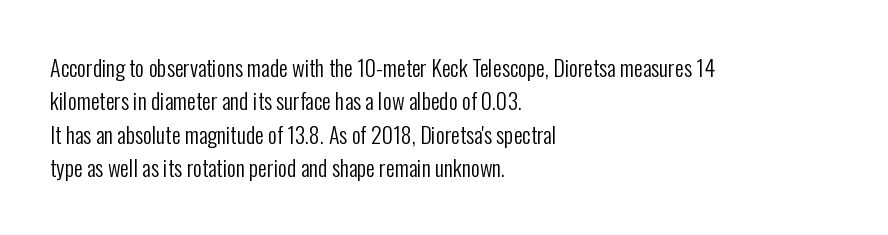
Q: Is the text bold? A: No.
Q: Is the text italic (slanted)? A: No, it is upright.
Q: Is the text underlined? A: No.
Q: How is the paragraph aligned? A: Left-aligned.
Q: Is the spacing between letters normal or unusually wide? A: Normal.
Q: Is the spacing between lines tight, normal or loose? A: Normal.
